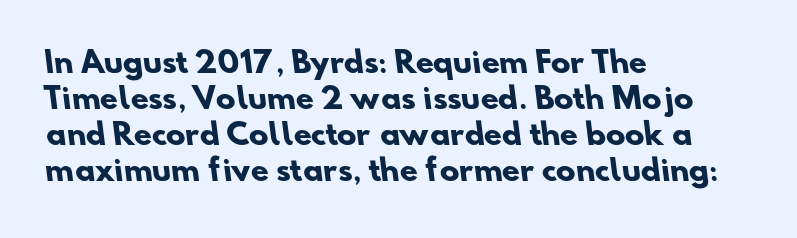
Q: Is the text bold? A: Yes.
Q: Is the typeface a serif or a sans-serif typeface? A: Sans-serif.
Q: Is the text underlined? A: No.
Q: How is the paragraph aligned? A: Left-aligned.
Q: Is the spacing between letters normal or unusually wide? A: Normal.
Q: Width (condensed, normal, or wide)? A: Normal.
Q: Stroke contrast? A: Low.
Q: x-height? A: Small.
Q: Monospaced? A: No.
